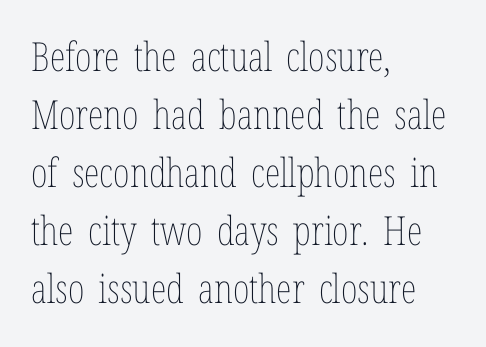
These lines were composed using upright roman letters. Unbolded letterforms with no extra heft. The strip under each line holds only bare page. Letter spacing: default. Notice how the passage keeps a crisp vertical edge on the left only. These lines are rendered in a variable-pitch font.
